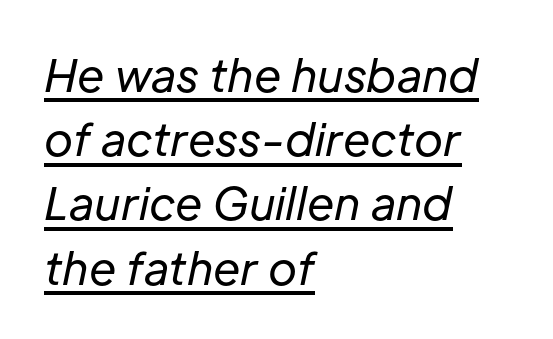
Q: Is the text bold? A: No.
Q: Is the text italic (slanted)? A: Yes, it leans right by about 12 degrees.
Q: Is the text underlined? A: Yes.
Q: How is the paragraph aligned? A: Left-aligned.
Q: Is the spacing between letters normal or unusually wide? A: Normal.
Q: Is the spacing between lines tight, normal or loose? A: Normal.
Q: Width (condensed, normal, or wide)? A: Normal.
Q: Stroke contrast? A: Low.
Q: x-height? A: Medium.
Q: Monospaced? A: No.
